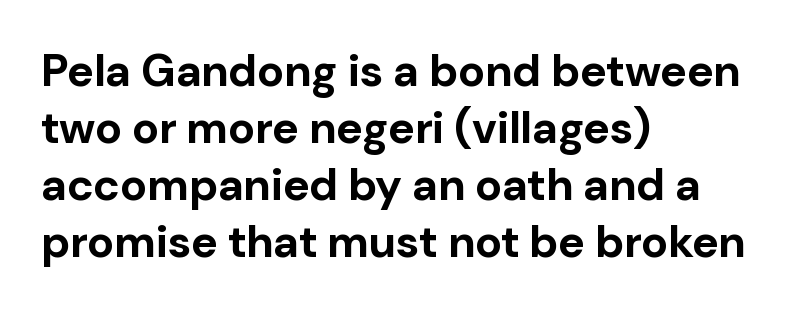
Each row of text sits above clean, open space. What weight is shown? A full bold with thick strokes. Typographically, this falls in the sans-serif category. Do the characters align in a grid? No, the font is proportional.
